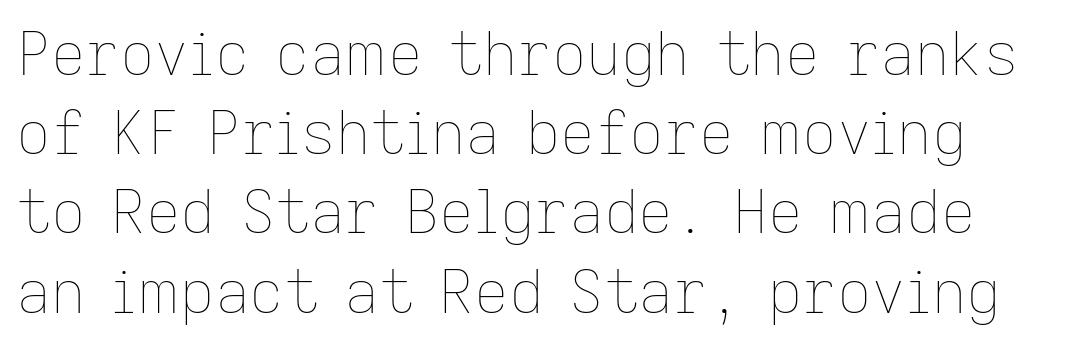
The image shows 60 px thin type, upright; set normal line spacing (1.32x), normal letter spacing, not underlined; low stroke contrast and a medium x-height.
